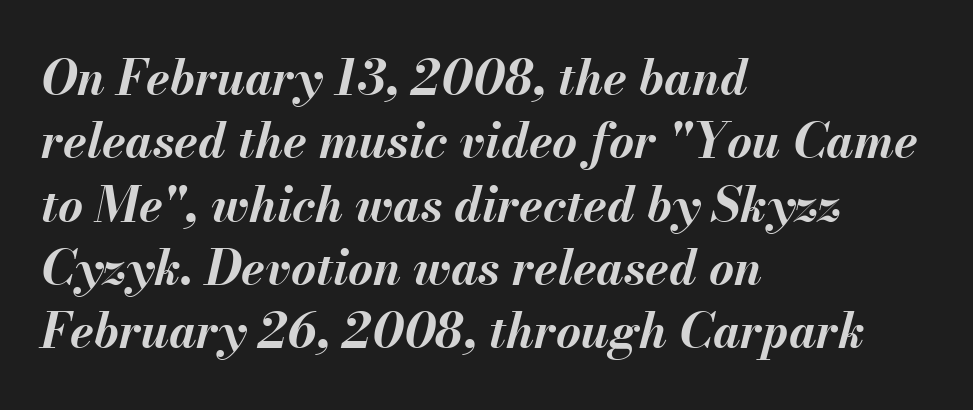
{"italic": "yes", "lean": "right", "slant_degrees": 13, "bold": "yes", "weight": "bold", "width": "normal", "stroke_contrast": "medium", "x_height": "small", "monospaced": "no", "underline": "no", "align": "left", "line_spacing": "normal", "line_spacing_ratio": 1.32, "letter_spacing": "normal", "letter_spacing_em": 0.0, "glyph_px": 48}
